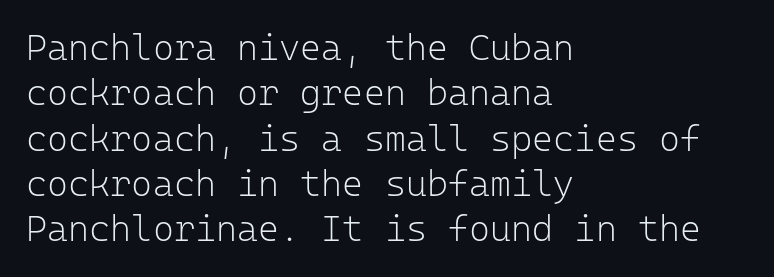
The image shows 36 px light sans-serif type, upright, monospaced; set left-aligned, normal line spacing (1.26x), normal letter spacing, not underlined; low stroke contrast and a medium x-height.
